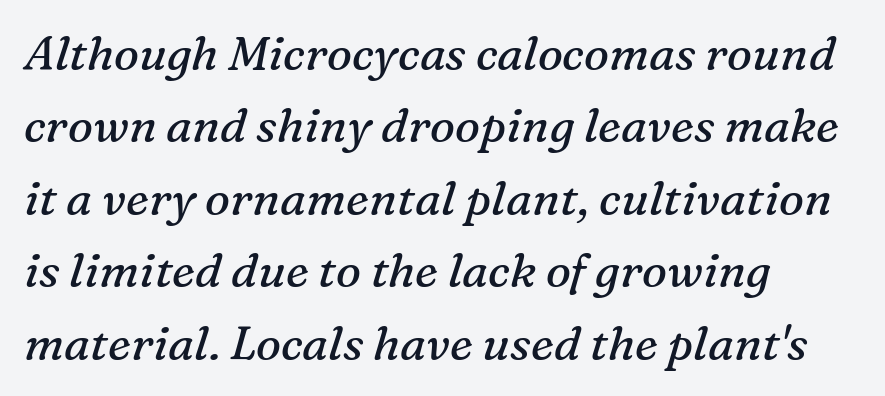
The image shows 47 px regular-weight serif type, italic (leaning right); set left-aligned, normal line spacing (1.54x), normal letter spacing, not underlined; medium stroke contrast and a medium x-height.
